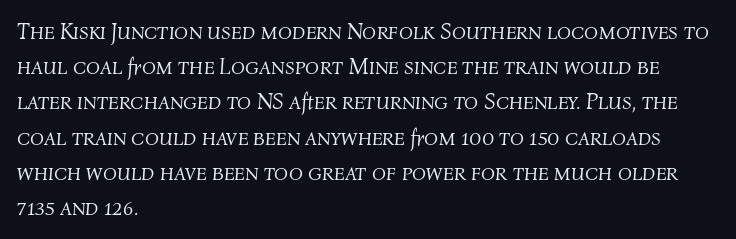
The image shows 23 px text type, italic (leaning right); set left-aligned, normal line spacing (1.53x), normal letter spacing, not underlined.
